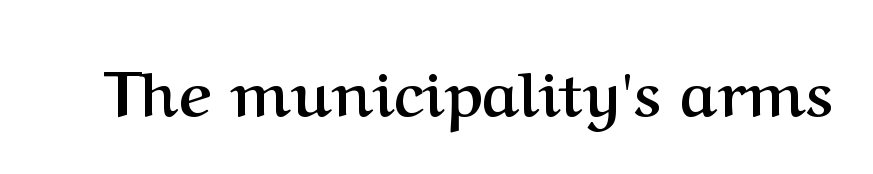
The rendering uses a bold face; every stroke is thick and dark. Designer's note — italics off, roman on. The characters display serif detailing at their extremities. A bare baseline throughout the passage. The rendering uses natural spacing where letterforms have individual widths.
